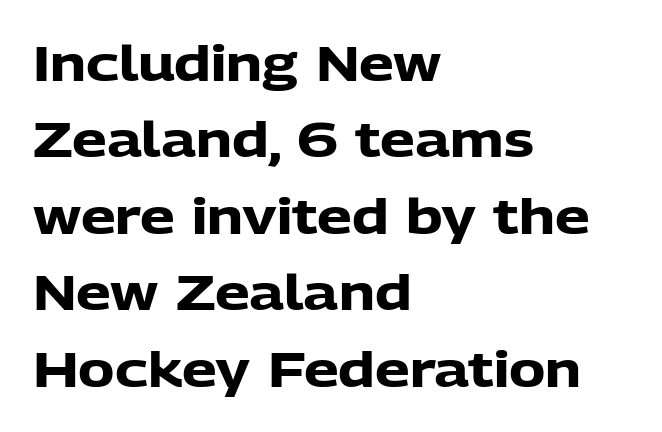
The passage shown has conventional tracking throughout. Nope, not italic — everything's standing straight. Regular leading. The space directly below the letters is spotless. Compared with a centered layout, this one pins lines to the left instead. A typesetter would call this proportional, since set widths differ per character.
